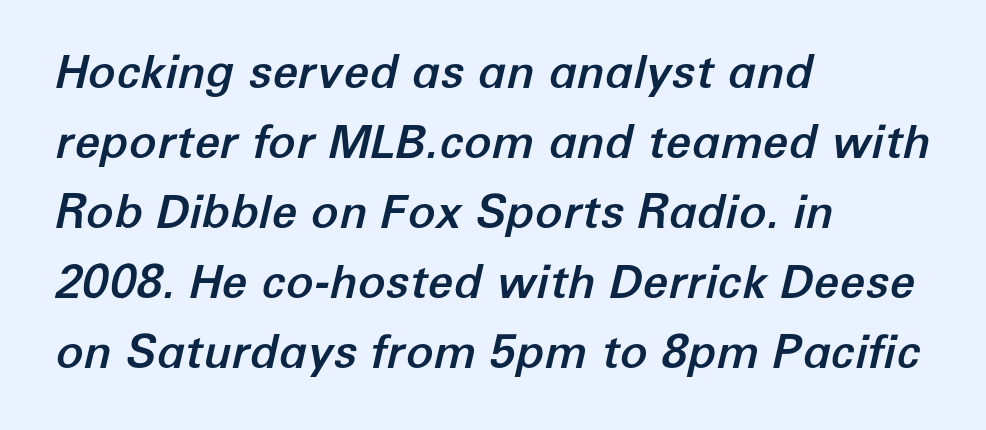
In CSS terms this would be text-align: left. Designer's note — italics engaged. A typesetter would call this zero additional tracking. Is this a fixed-width face? No — the glyphs have proportional, varying widths. Baseline-to-baseline distance is the conventional proportion of letter height. Unmarked baselines from the first word to the last.
